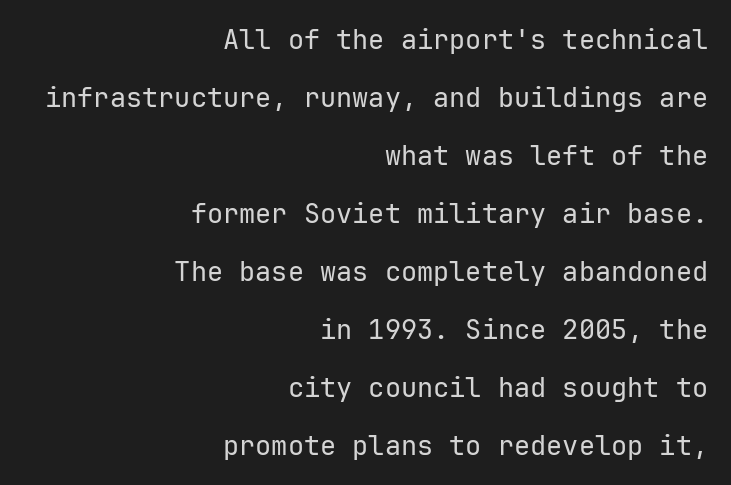
Q: Is the text bold? A: No.
Q: Is the text italic (slanted)? A: No, it is upright.
Q: Is the text underlined? A: No.
Q: How is the paragraph aligned? A: Right-aligned.
Q: Is the spacing between letters normal or unusually wide? A: Normal.
Q: Is the spacing between lines tight, normal or loose? A: Loose.
